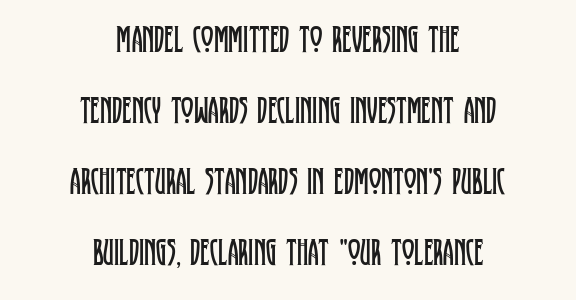
Q: Is the text bold? A: No.
Q: Is the text italic (slanted)? A: No, it is upright.
Q: Is the typeface a serif or a sans-serif typeface? A: Serif.
Q: Is the text underlined? A: No.
Q: How is the paragraph aligned? A: Centered.
Q: Is the spacing between letters normal or unusually wide? A: Normal.
Q: Width (condensed, normal, or wide)? A: Condensed.
Q: Stroke contrast? A: Low.
Q: x-height? A: Large.
Q: Monospaced? A: No.
